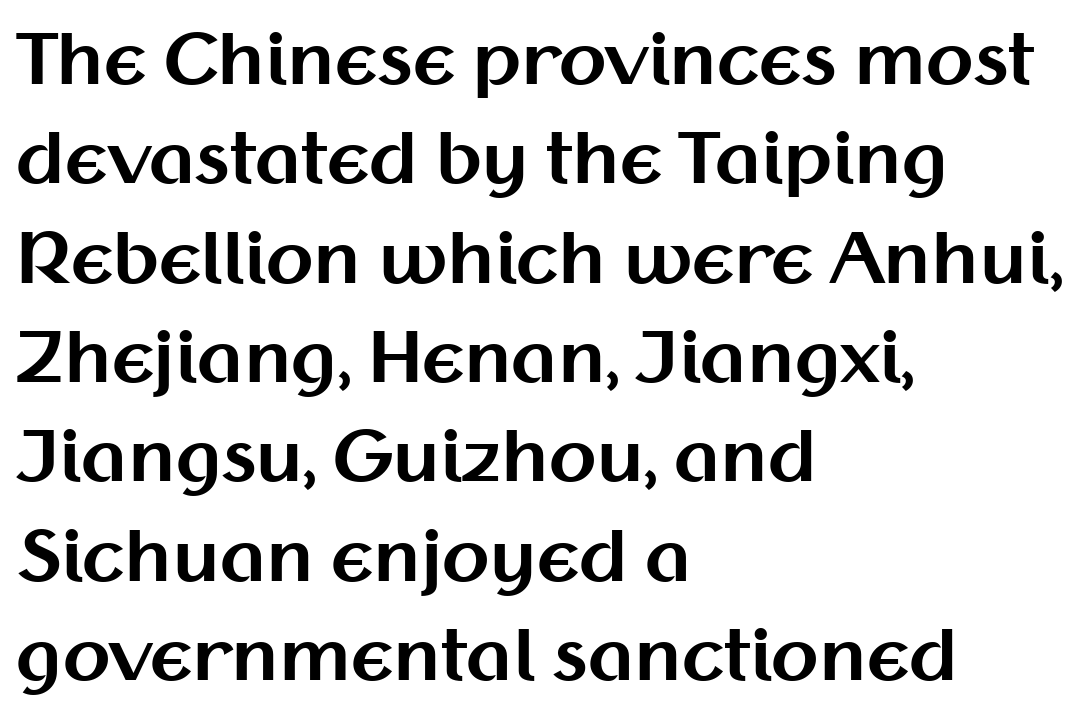
The image shows 69 px bold sans-serif type, upright; set left-aligned, normal line spacing (1.44x), normal letter spacing, not underlined; medium stroke contrast and a medium x-height.
